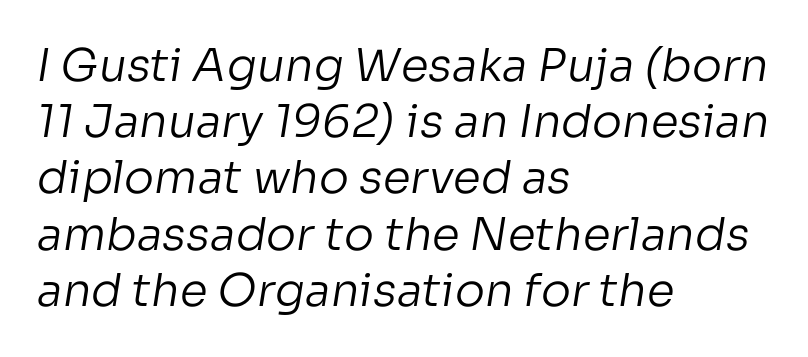
The horizontal fit of the characters is conventional and even. No feet cap the strokes, marking this as sans-serif type. Caption: face not bold, strokes unweighted. Layout note: lines flush left.
